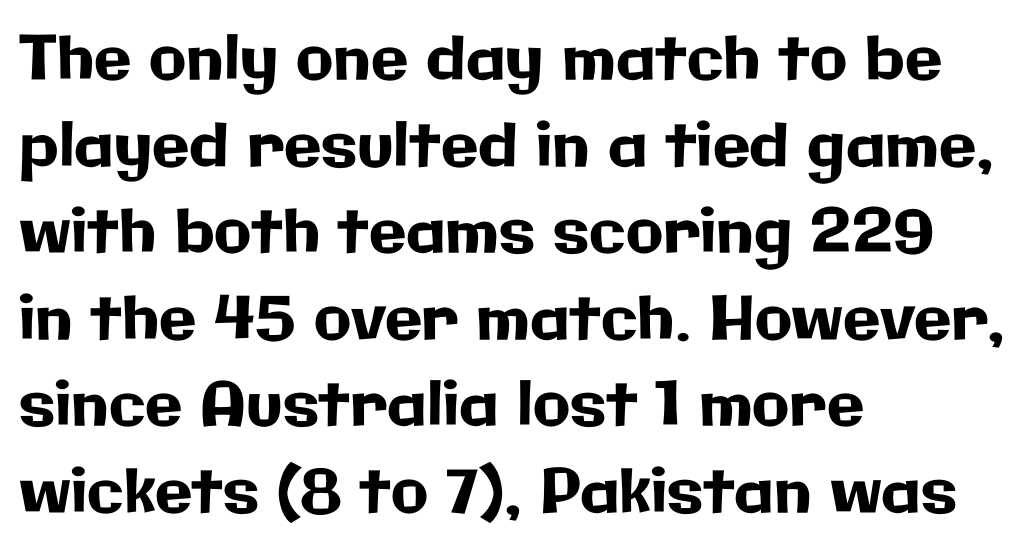
In terms of posture, this sample is upright. The compositor pushed each line to the left boundary. Each letter keeps its own natural width here, so spacing adapts to shape. These lines are composed in type without serifs.
